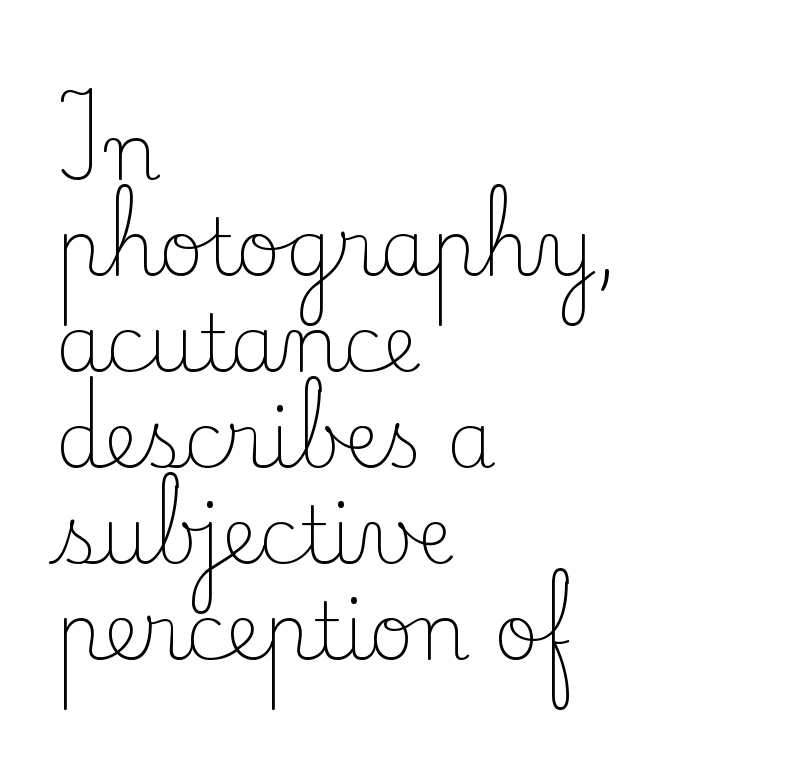
{"serif": "yes", "italic": "no", "bold": "no", "weight": "light", "width": "normal", "stroke_contrast": "low", "x_height": "small", "monospaced": "no", "underline": "no", "align": "left", "line_spacing_ratio": 1.23, "letter_spacing": "normal", "letter_spacing_em": 0.0, "glyph_px": 78}
